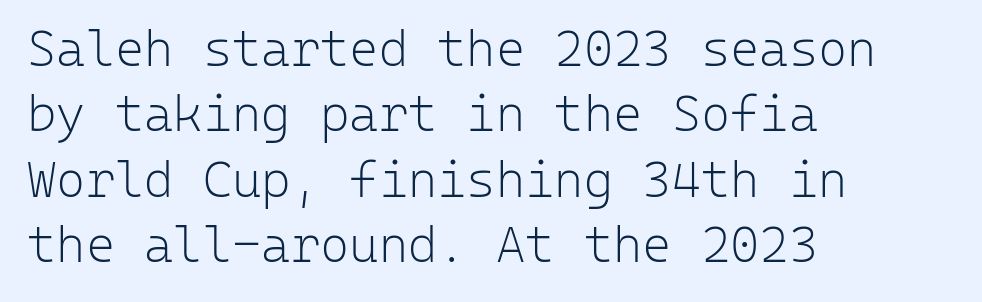
Weight class: somewhere from thin through regular. Glyph-to-glyph distance matches everyday printed text. The face used here is monospaced, like something from a code editor. All the whitespace from short lines collects on the right. Leading matches the norm, producing a regular column.
